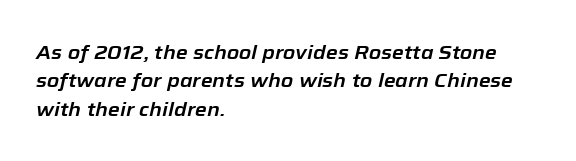
In terms of letterspacing, this is plain default setting. Reading down the column, the eye jumps a familiar distance to each next line. Clear beneath every line of the passage. Teacher's note: observe the even left margin — that is flush-left alignment. Slant detected: the letters are inclined.
